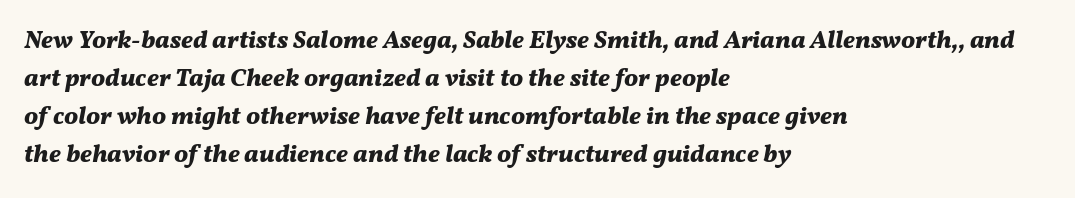
{"italic": "yes", "lean": "right", "slant_degrees": 11, "bold": "yes", "underline": "no", "align": "left", "line_spacing": "normal", "line_spacing_ratio": 1.52, "letter_spacing": "normal", "letter_spacing_em": 0.0, "glyph_px": 25}
